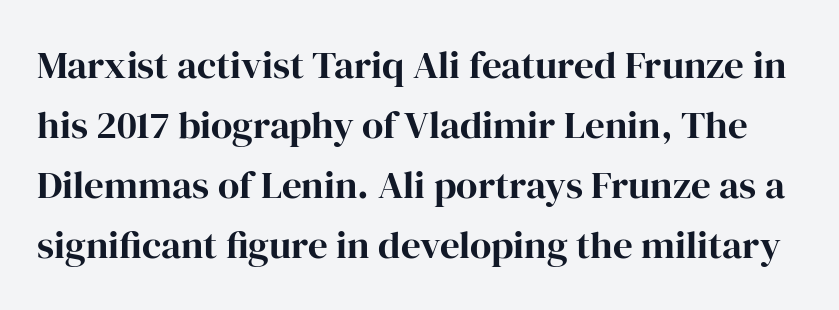
Does the weight exceed regular? Yes, all the way to bold. Tall strokes in this sample are plumb rather than angled. Check under the words: just untouched page. Tracking here is standard; glyphs follow each other at the usual distance. Varying glyph widths throughout — classic text-font behaviour. This block has exactly the height ordinary leading produces.
